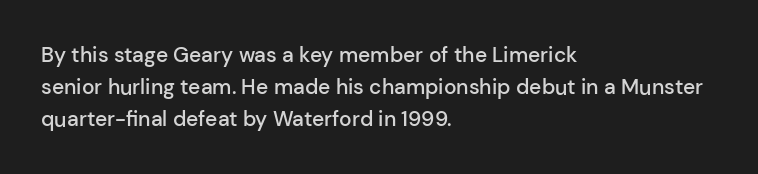
The image shows 21 px text type, upright; set left-aligned, normal line spacing (1.52x), normal letter spacing, not underlined.
